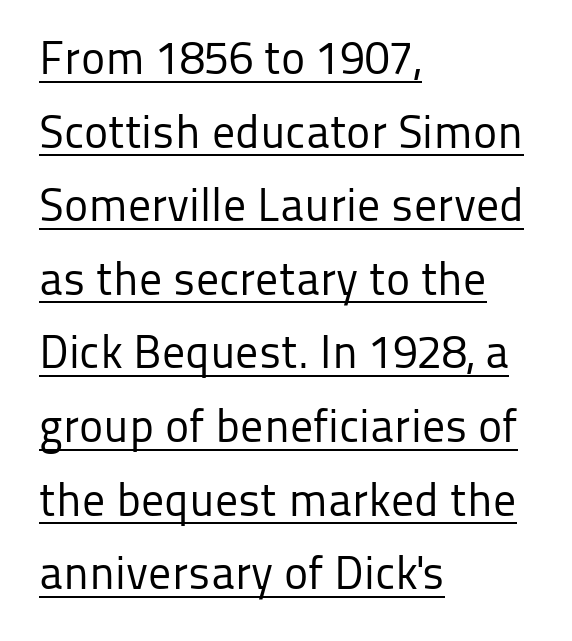
The image shows 46 px regular-weight sans-serif type, upright; set left-aligned, normal line spacing (1.6x), normal letter spacing, underlined; low stroke contrast and a medium x-height.
